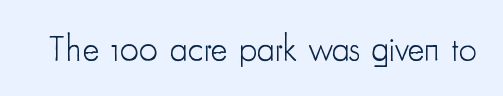
Q: Is the text bold? A: No.
Q: Is the text italic (slanted)? A: No, it is upright.
Q: Is the typeface a serif or a sans-serif typeface? A: Sans-serif.
Q: Is the text underlined? A: No.
Q: Is the spacing between letters normal or unusually wide? A: Normal.
Q: Width (condensed, normal, or wide)? A: Condensed.
Q: Stroke contrast? A: Low.
Q: x-height? A: Small.
Q: Monospaced? A: No.
